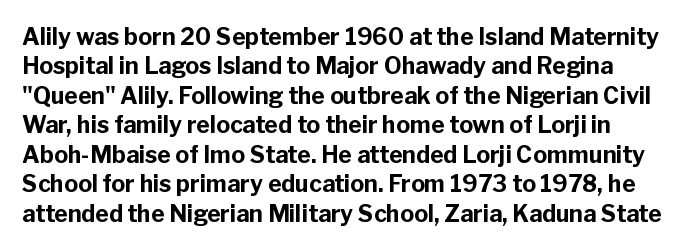
{"italic": "no", "bold": "yes", "underline": "no", "line_spacing": "normal", "line_spacing_ratio": 1.28, "letter_spacing": "normal", "letter_spacing_em": 0.0, "glyph_px": 23}
